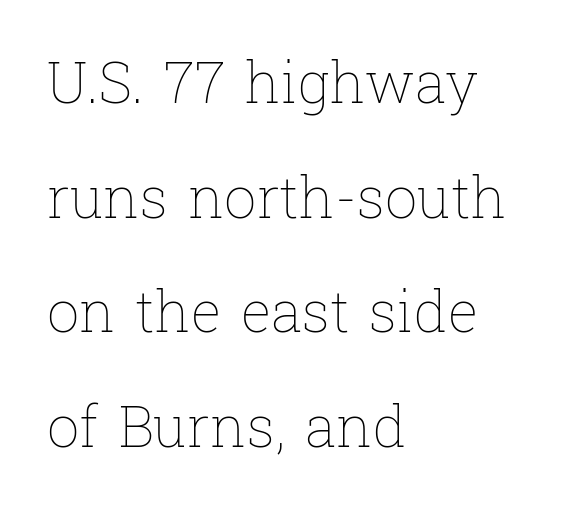
Q: Is the text bold? A: No.
Q: Is the text italic (slanted)? A: No, it is upright.
Q: Is the text underlined? A: No.
Q: How is the paragraph aligned? A: Left-aligned.
Q: Is the spacing between letters normal or unusually wide? A: Normal.
Q: Is the spacing between lines tight, normal or loose? A: Loose.
Q: Width (condensed, normal, or wide)? A: Normal.
Q: Stroke contrast? A: Low.
Q: x-height? A: Medium.
Q: Monospaced? A: No.
